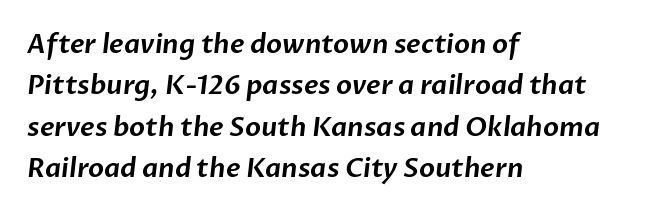
Beneath every word, the page is bare. Visually the block forms a straight wall on the left and a jagged coastline on the right. The lines sit at an ordinary, default distance from one another. A typesetter would call this zero additional tracking.
